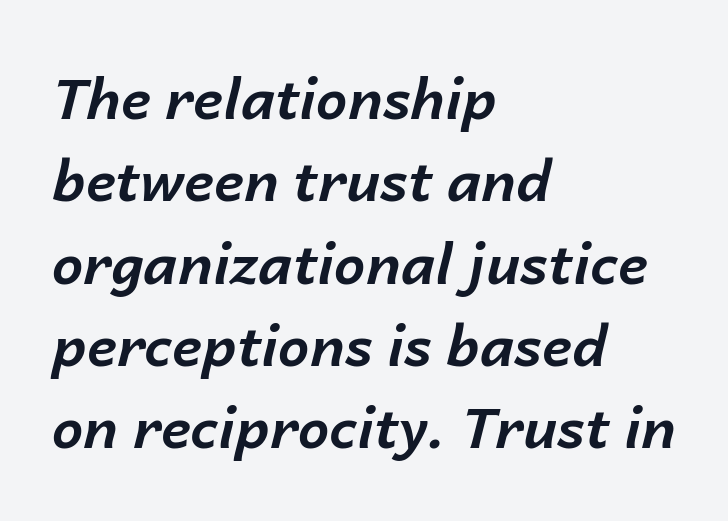
The image shows 56 px bold type, italic (leaning right); set left-aligned, normal line spacing (1.47x), normal letter spacing, not underlined; low stroke contrast and a medium x-height.
